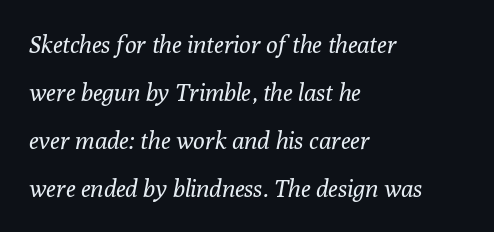
The lines are spread far apart with generous leading. Every row of glyphs begins at an identical x-position on the left. Posture: slanted. Summary of weight: not heavy and not bold. The type is set solid horizontally, with unmodified tracking.
